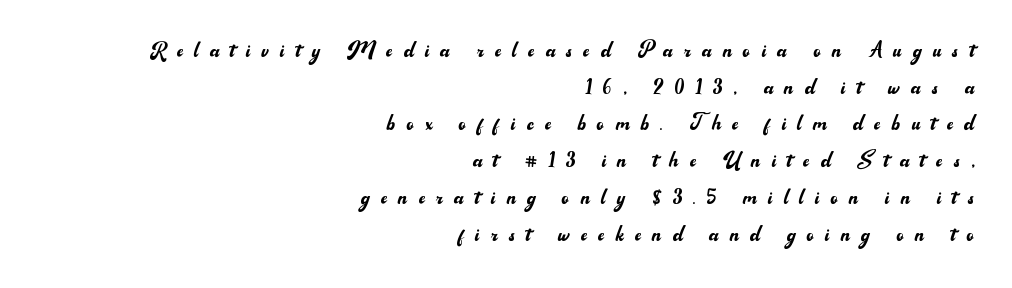
{"bold": "no", "underline": "no", "align": "right", "line_spacing": "normal", "line_spacing_ratio": 1.36, "letter_spacing": "wide", "letter_spacing_em": 0.42, "glyph_px": 27}
